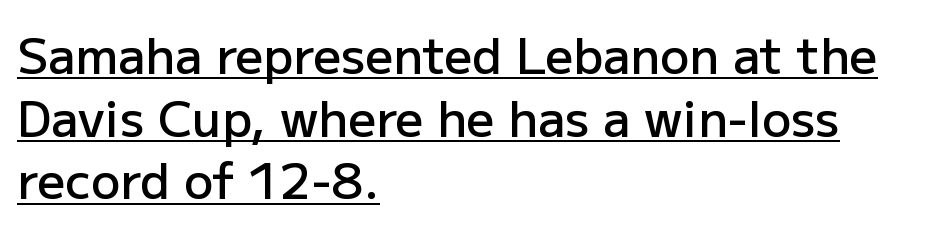
Quick note: not italic, upright. Grotesque or geometric, the face here clearly has no serifs. Spacing verdict: proportional, widths tailored to each character. The lines sit at an ordinary, default distance from one another.
